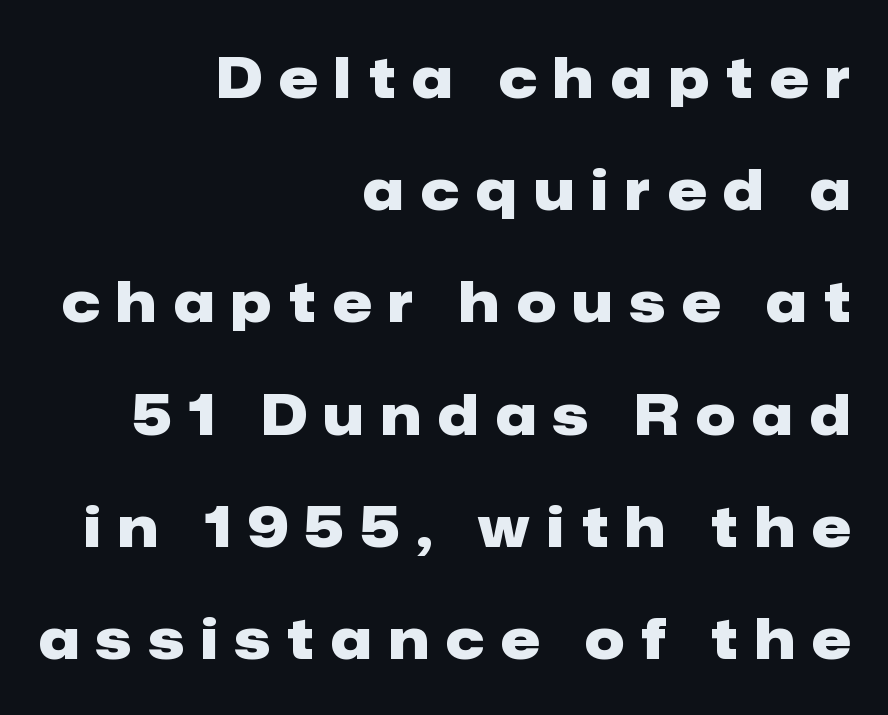
The image shows 55 px heavy sans-serif type, upright; set right-aligned, loose line spacing (2.04x), unusually wide letter spacing (+0.32 em), not underlined; low stroke contrast and a medium x-height.
